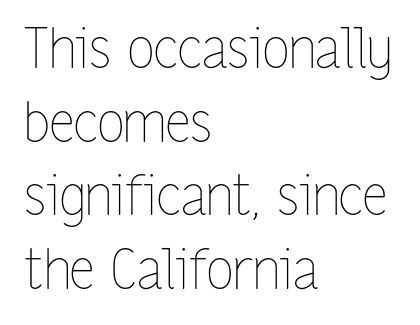
{"italic": "no", "bold": "no", "weight": "thin", "width": "condensed", "stroke_contrast": "low", "x_height": "medium", "monospaced": "no", "underline": "no", "align": "left", "line_spacing": "normal", "line_spacing_ratio": 1.34, "letter_spacing": "normal", "letter_spacing_em": 0.0, "glyph_px": 55}
